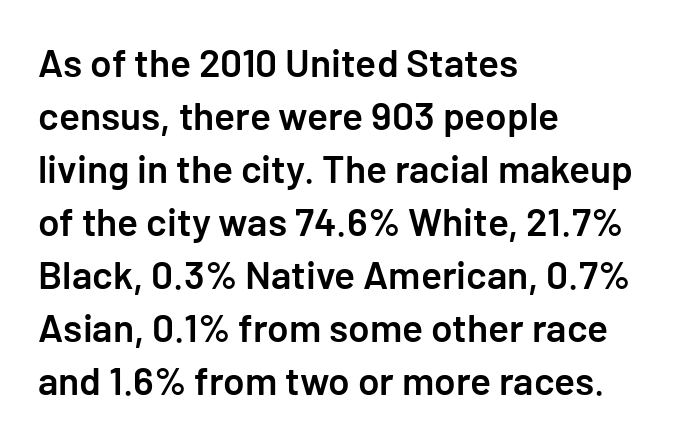
The image shows 39 px semibold sans-serif type, upright; set left-aligned, normal line spacing (1.36x), normal letter spacing, not underlined; low stroke contrast and a medium x-height.
